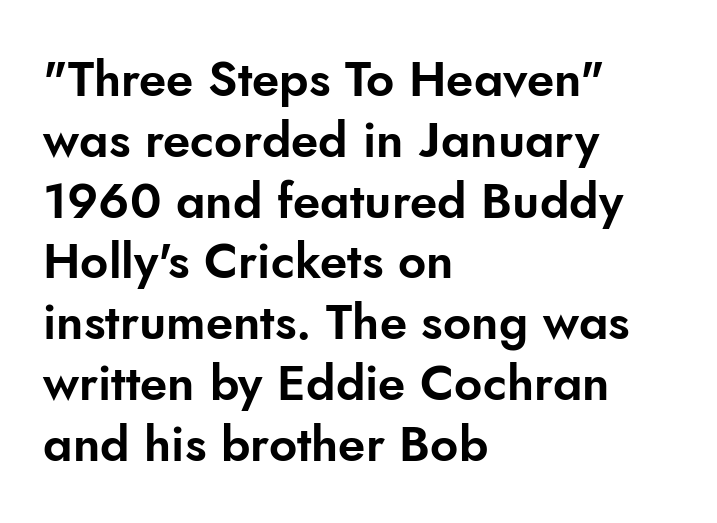
The passage shown is typeset with a sans-serif family. The text block is weighted toward the left margin, trailing off unevenly rightward. Ordinary non-slanted type is in use. Looks like regular typesetting: each glyph gets only the width it needs. Underline: absent. Letter spacing: default.
